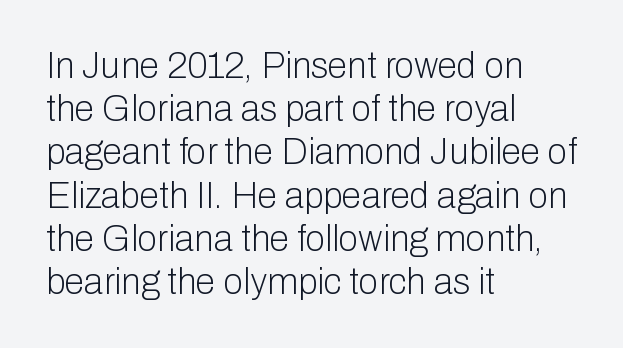
The image shows 36 px light sans-serif type, upright; set left-aligned, line spacing 1.2x, normal letter spacing, not underlined; low stroke contrast and a medium x-height.
